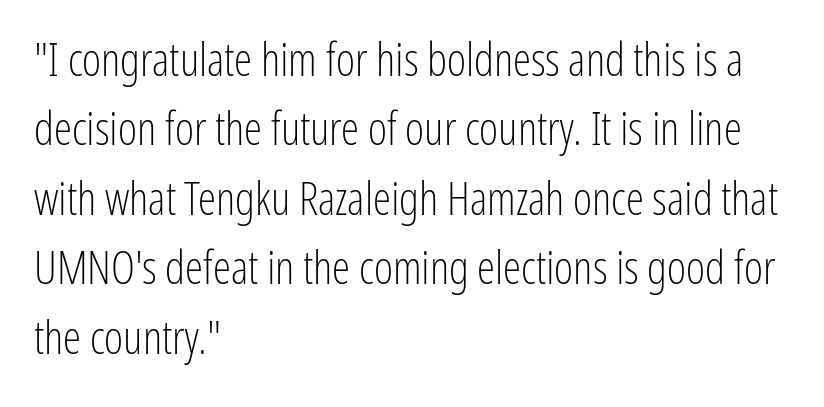
Q: Is the text bold? A: No.
Q: Is the text italic (slanted)? A: No, it is upright.
Q: Is the typeface a serif or a sans-serif typeface? A: Sans-serif.
Q: Is the text underlined? A: No.
Q: How is the paragraph aligned? A: Left-aligned.
Q: Is the spacing between letters normal or unusually wide? A: Normal.
Q: Is the spacing between lines tight, normal or loose? A: Normal.
Q: Width (condensed, normal, or wide)? A: Condensed.
Q: Stroke contrast? A: Low.
Q: x-height? A: Medium.
Q: Monospaced? A: No.
